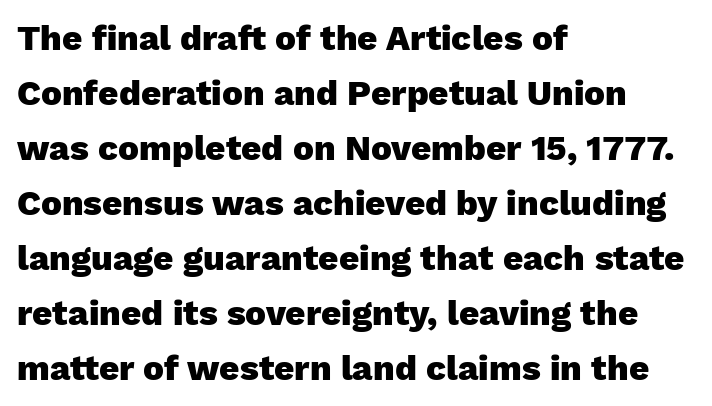
The image shows 35 px heavy sans-serif type, upright; set left-aligned, normal line spacing (1.57x), normal letter spacing, not underlined; low stroke contrast and a medium x-height.
